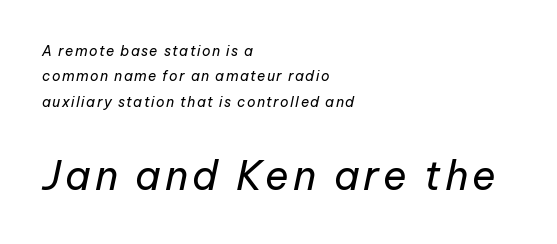
{"italic": "yes", "lean": "right", "slant_degrees": 12, "bold": "no", "weight": "regular", "width": "normal", "stroke_contrast": "low", "x_height": "medium", "monospaced": "no", "underline": "no", "align": "left", "line_spacing_ratio": 1.81, "larger_block": "second", "size_ratio": 2.86, "glyph_px": 40}
